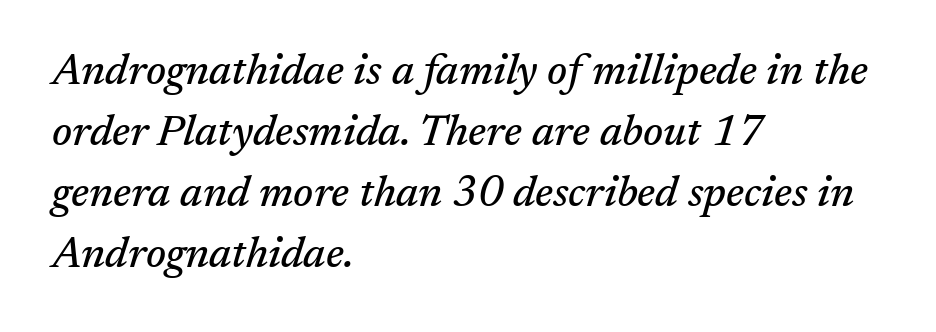
Q: Is the text italic (slanted)? A: Yes, it leans right by about 17 degrees.
Q: Is the typeface a serif or a sans-serif typeface? A: Serif.
Q: Is the text underlined? A: No.
Q: How is the paragraph aligned? A: Left-aligned.
Q: Is the spacing between letters normal or unusually wide? A: Normal.
Q: Is the spacing between lines tight, normal or loose? A: Normal.
Q: Width (condensed, normal, or wide)? A: Normal.
Q: Stroke contrast? A: Medium.
Q: x-height? A: Medium.
Q: Monospaced? A: No.
